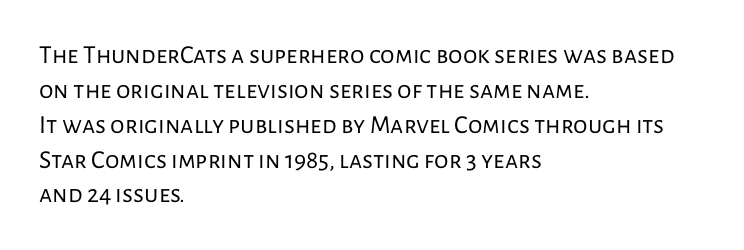
The image shows 26 px text type, upright; set left-aligned, normal line spacing (1.34x), normal letter spacing, not underlined.
